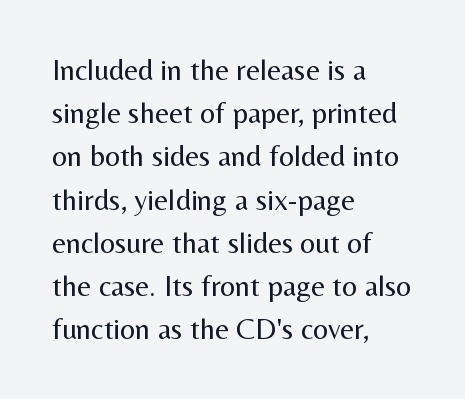
The image shows 30 px regular-weight sans-serif type, upright; set left-aligned, normal line spacing (1.44x), normal letter spacing, not underlined; medium stroke contrast and a medium x-height.
